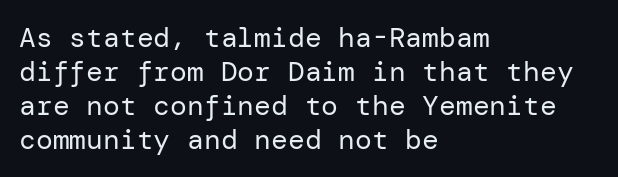
The image shows 28 px regular-weight sans-serif type, upright; set left-aligned, line spacing 1.21x, normal letter spacing, not underlined; low stroke contrast and a medium x-height.
